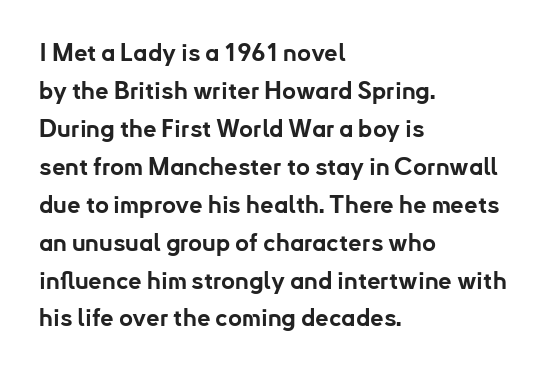
Q: Is the text bold? A: Yes.
Q: Is the text italic (slanted)? A: No, it is upright.
Q: Is the text underlined? A: No.
Q: How is the paragraph aligned? A: Left-aligned.
Q: Is the spacing between letters normal or unusually wide? A: Normal.
Q: Is the spacing between lines tight, normal or loose? A: Normal.
